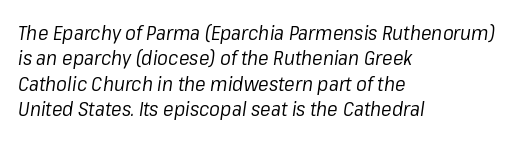
{"italic": "yes", "lean": "right", "slant_degrees": 8, "bold": "no", "underline": "no", "align": "left", "line_spacing": "normal", "line_spacing_ratio": 1.27, "letter_spacing": "normal", "letter_spacing_em": 0.0, "glyph_px": 20}
